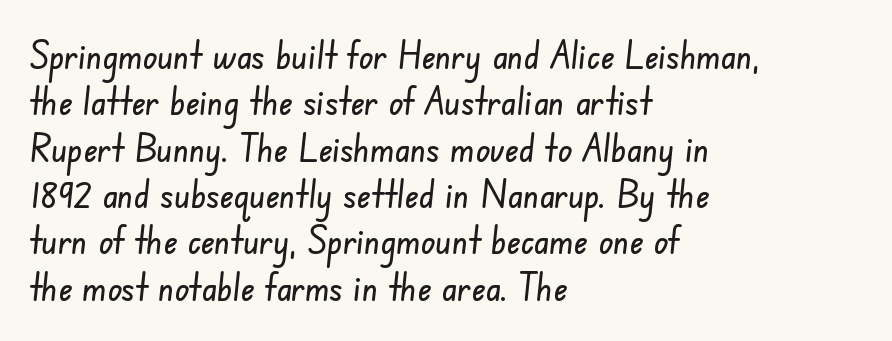
{"serif": "no", "width": "condensed", "stroke_contrast": "low", "x_height": "small", "monospaced": "no", "underline": "no", "align": "left", "line_spacing_ratio": 1.22, "letter_spacing": "normal", "letter_spacing_em": 0.0, "glyph_px": 38}
